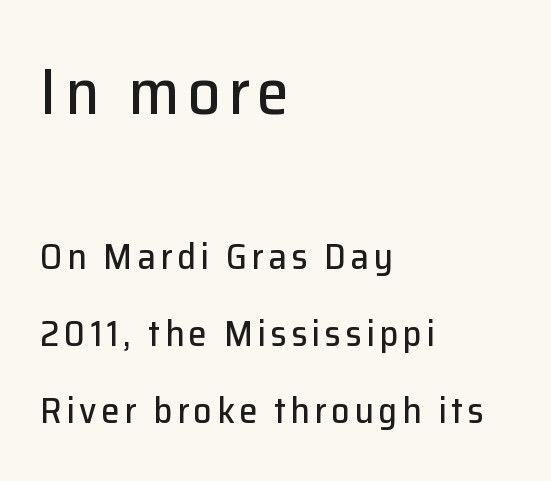
{"serif": "no", "italic": "no", "width": "normal", "stroke_contrast": "low", "x_height": "medium", "monospaced": "no", "underline": "no", "align": "left", "line_spacing": "loose", "line_spacing_ratio": 2.08, "larger_block": "first", "size_ratio": 1.76, "glyph_px": 65}
